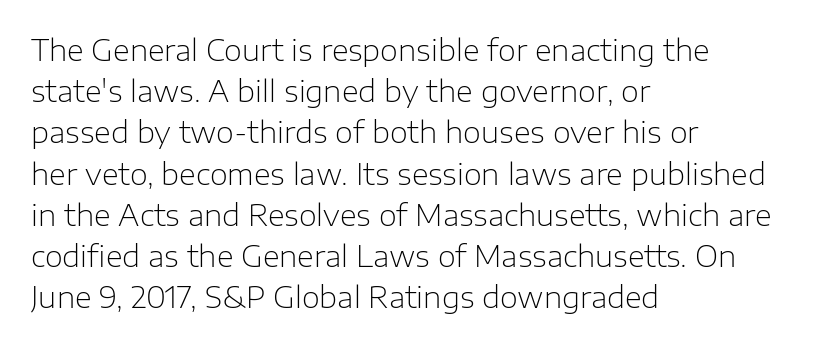
Observe the absence of serifs on each vertical stroke in this sample. Underlining? Definitely not there. Every stem runs plumb, perpendicular to the baseline. The face looks like a standard text weight, possibly lighter. You could call the tracking neutral — neither tight nor loose. In terms of leading, this rendering sits right in the middle.
